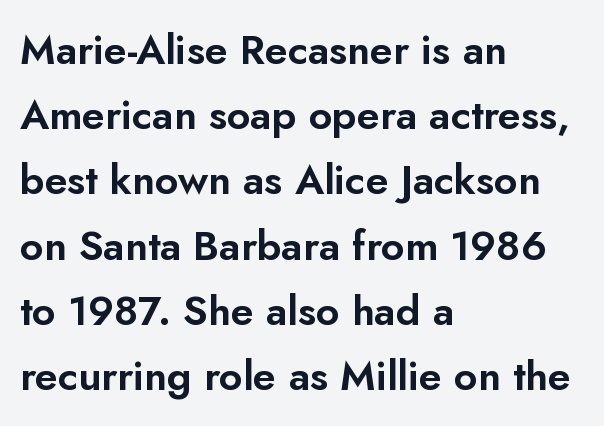
Q: Is the text italic (slanted)? A: No, it is upright.
Q: Is the typeface a serif or a sans-serif typeface? A: Sans-serif.
Q: Is the text underlined? A: No.
Q: How is the paragraph aligned? A: Left-aligned.
Q: Is the spacing between letters normal or unusually wide? A: Normal.
Q: Is the spacing between lines tight, normal or loose? A: Normal.
Q: Width (condensed, normal, or wide)? A: Normal.
Q: Stroke contrast? A: Low.
Q: x-height? A: Small.
Q: Monospaced? A: No.
